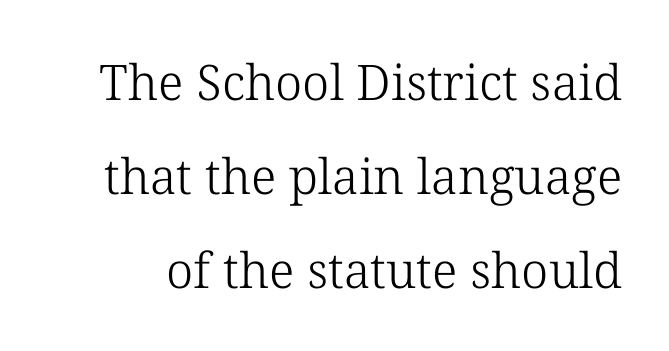
Q: Is the text bold? A: No.
Q: Is the text italic (slanted)? A: No, it is upright.
Q: Is the typeface a serif or a sans-serif typeface? A: Serif.
Q: Is the text underlined? A: No.
Q: Is the spacing between letters normal or unusually wide? A: Normal.
Q: Is the spacing between lines tight, normal or loose? A: Loose.
Q: Width (condensed, normal, or wide)? A: Normal.
Q: Stroke contrast? A: Low.
Q: x-height? A: Medium.
Q: Monospaced? A: No.
